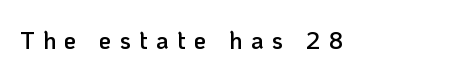
{"italic": "no", "bold": "semi", "underline": "no", "letter_spacing": "wide", "letter_spacing_em": 0.35, "glyph_px": 24}
